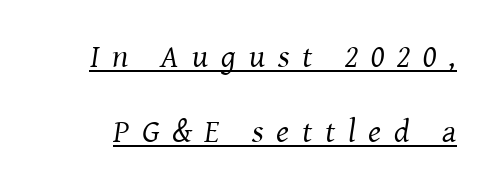
Ink coverage per letter is moderate at most. Slant detected: the letters are inclined. Unlike a clean sans, this face finishes its strokes with serifs. The face used here is proportionally spaced, like ordinary book or web type. Characters follow at a spacing far wider than the type designer built in. This block would shrink considerably if given ordinary leading; it's expanded now.
